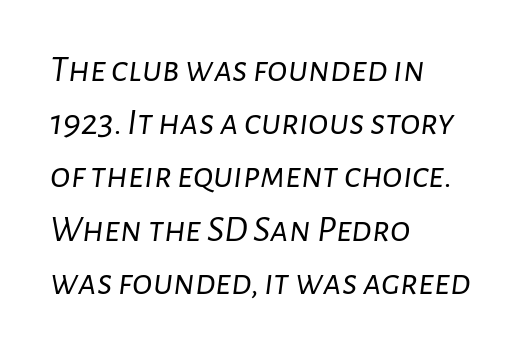
{"italic": "yes", "lean": "right", "slant_degrees": 7, "bold": "no", "weight": "light", "width": "normal", "stroke_contrast": "low", "x_height": "medium", "monospaced": "no", "underline": "no", "align": "left", "line_spacing": "normal", "line_spacing_ratio": 1.4, "letter_spacing": "normal", "letter_spacing_em": 0.0, "glyph_px": 38}
